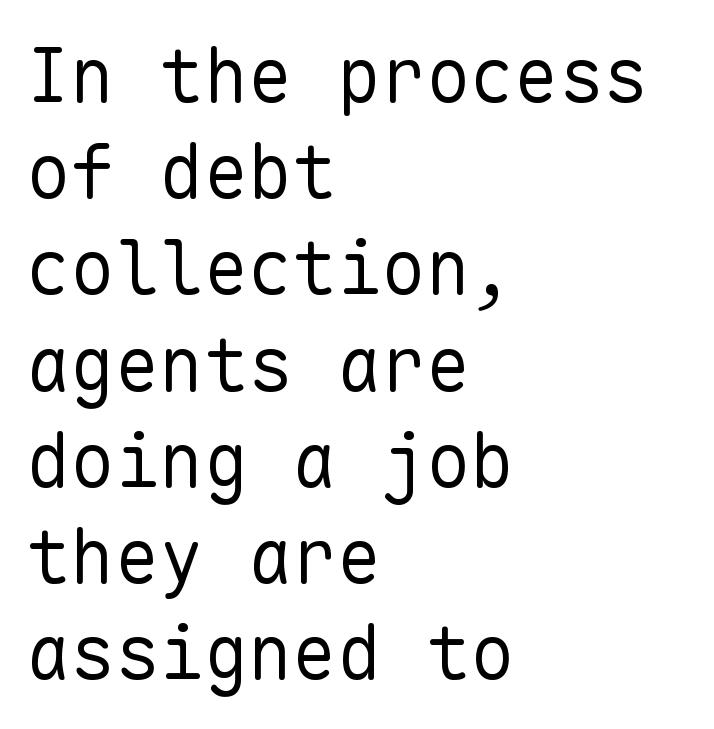
Q: Is the text bold? A: No.
Q: Is the text italic (slanted)? A: No, it is upright.
Q: Is the typeface a serif or a sans-serif typeface? A: Sans-serif.
Q: Is the text underlined? A: No.
Q: How is the paragraph aligned? A: Left-aligned.
Q: Is the spacing between letters normal or unusually wide? A: Normal.
Q: Is the spacing between lines tight, normal or loose? A: Normal.
Q: Width (condensed, normal, or wide)? A: Normal.
Q: Stroke contrast? A: Low.
Q: x-height? A: Medium.
Q: Monospaced? A: Yes.
